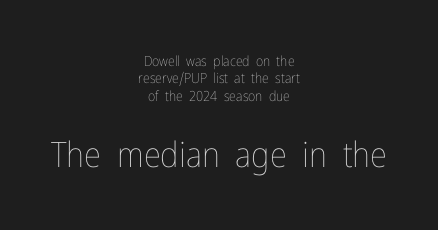
Q: Is the text bold? A: No.
Q: Is the text italic (slanted)? A: No, it is upright.
Q: Is the text underlined? A: No.
Q: How is the paragraph aligned? A: Centered.
Q: Is the spacing between letters normal or unusually wide? A: Normal.
Q: Is the spacing between lines tight, normal or loose? A: Normal.
Q: Which block of text is set in a larger size, the first (top) or the second (bottom)? A: The second (bottom) one.
Q: Width (condensed, normal, or wide)? A: Condensed.
Q: Stroke contrast? A: Low.
Q: x-height? A: Medium.
Q: Monospaced? A: No.
